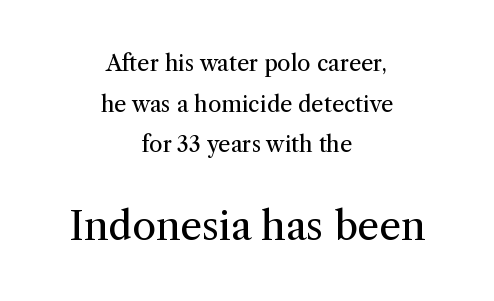
This sample uses an upright cut, with every glyph sitting square on the baseline. No word sits above an underline. If you folded the block vertically in half, each line would mirror itself in length. I'd call this a serif setting — the letters wear small feet.
